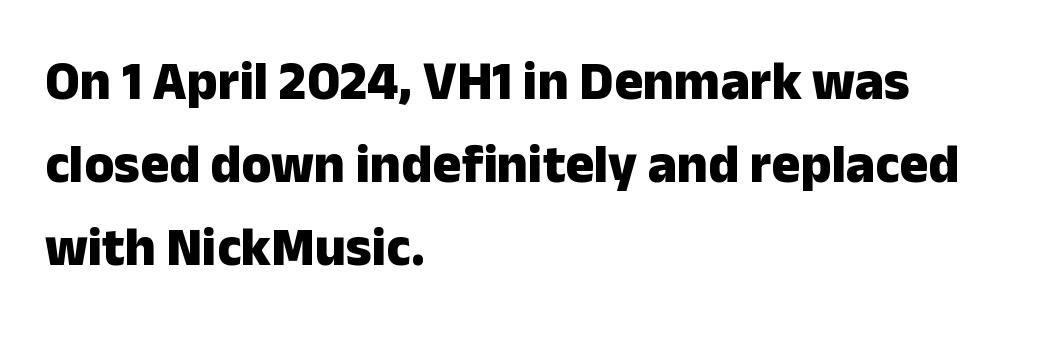
The image shows 54 px heavy sans-serif type, upright; set left-aligned, normal line spacing (1.54x), normal letter spacing, not underlined; low stroke contrast and a medium x-height.
